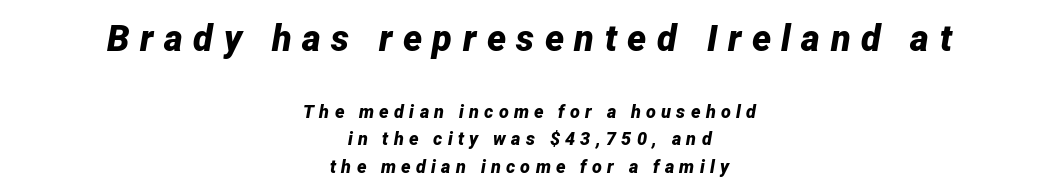
Q: Is the text bold? A: Yes.
Q: Is the text italic (slanted)? A: Yes, it leans right by about 12 degrees.
Q: Is the text underlined? A: No.
Q: How is the paragraph aligned? A: Centered.
Q: Is the spacing between letters normal or unusually wide? A: Unusually wide.
Q: Is the spacing between lines tight, normal or loose? A: Normal.
Q: Which block of text is set in a larger size, the first (top) or the second (bottom)? A: The first (top) one.
Q: Width (condensed, normal, or wide)? A: Normal.
Q: Stroke contrast? A: Low.
Q: x-height? A: Medium.
Q: Monospaced? A: No.
